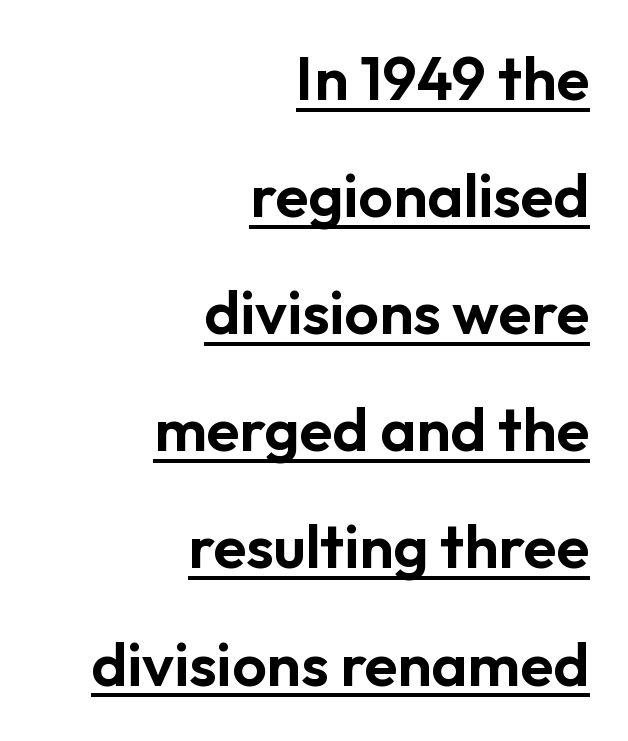
{"serif": "no", "italic": "no", "width": "normal", "stroke_contrast": "low", "x_height": "medium", "monospaced": "no", "underline": "yes", "align": "right", "line_spacing": "loose", "line_spacing_ratio": 1.92, "letter_spacing": "normal", "letter_spacing_em": 0.0, "glyph_px": 61}
